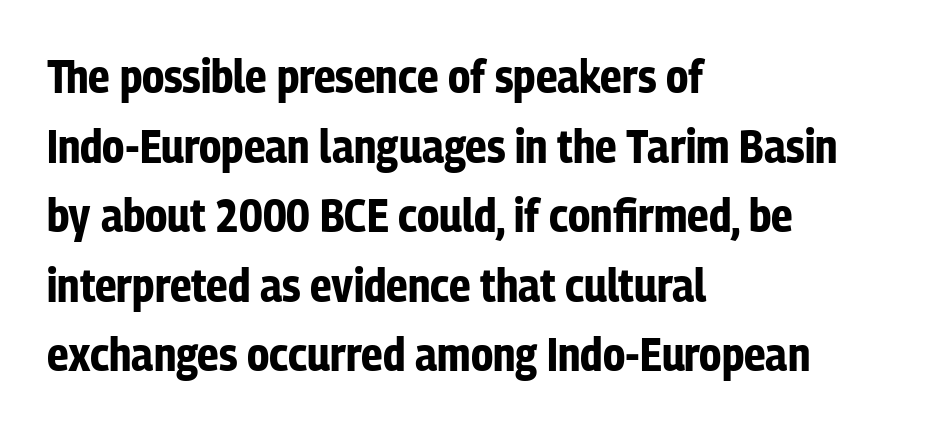
Varying glyph widths throughout — classic text-font behaviour. Serif or sans? Sans — the stroke terminals are bare. In CSS terms this would be text-align: left. Vertically, the passage feels balanced, rows spaced as you'd expect. Decoration check: the copy has no underline.
